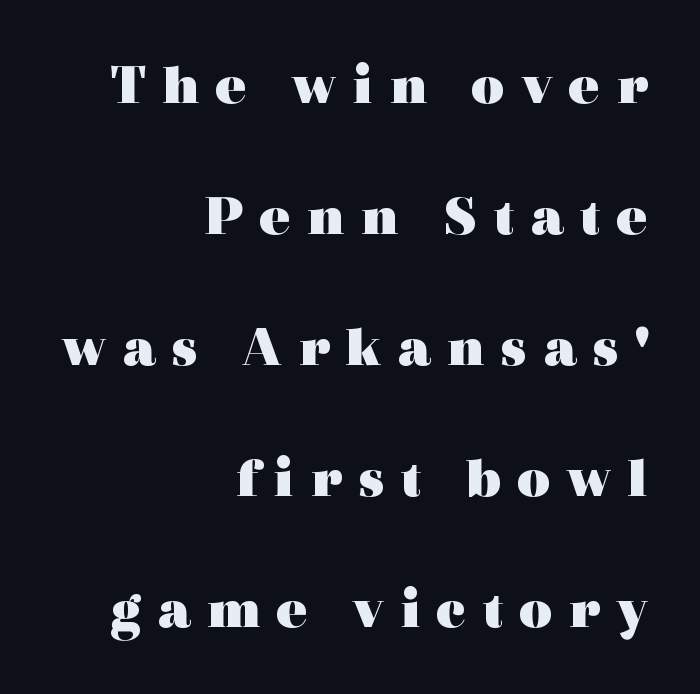
{"serif": "yes", "italic": "no", "bold": "yes", "weight": "heavy", "width": "wide", "x_height": "medium", "monospaced": "no", "underline": "no", "align": "right", "line_spacing": "loose", "line_spacing_ratio": 2.26, "letter_spacing": "wide", "letter_spacing_em": 0.27, "glyph_px": 58}
